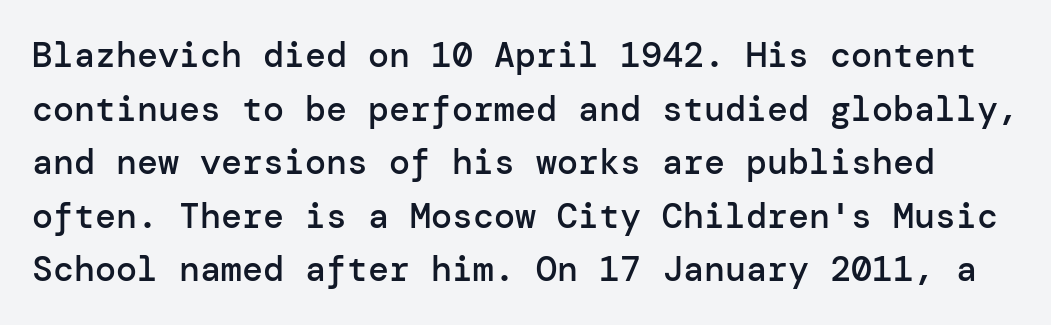
Every stem runs plumb, perpendicular to the baseline. Descender tails drop into unmarked territory. The face used here is a semibold: visibly heavier than regular, lighter than bold. Words appear dense and cohesive because spacing is normal. Vertical spacing — default. The letters carry no serifs — their stems end cleanly without finishing strokes.
